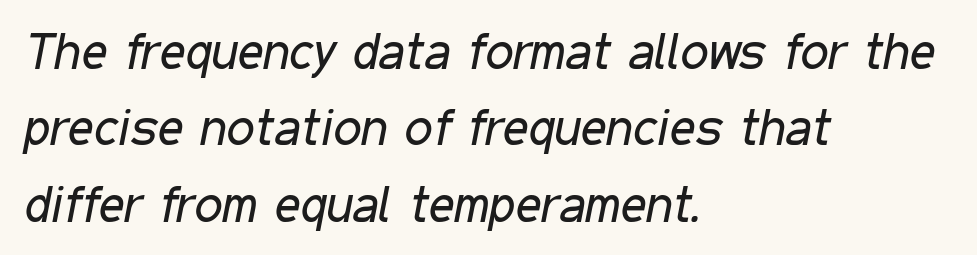
{"italic": "yes", "lean": "right", "slant_degrees": 11, "bold": "no", "weight": "regular", "width": "condensed", "stroke_contrast": "low", "x_height": "medium", "monospaced": "no", "underline": "no", "align": "left", "line_spacing": "normal", "line_spacing_ratio": 1.53, "letter_spacing": "normal", "letter_spacing_em": 0.0, "glyph_px": 50}
